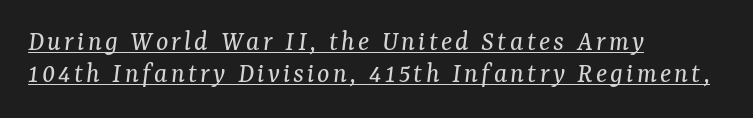
The rendering uses the underline text-decoration. The space between consecutive lines is stingy. Think of a printed novel: that variable character pitch is what you see here. Where is the straight margin? On the left. Compared with a typical body face, this is equally light or lighter still.
